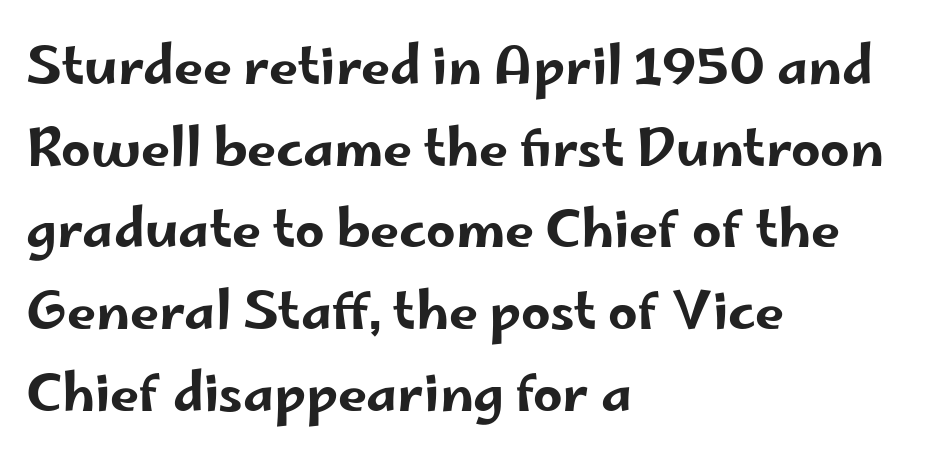
{"serif": "no", "italic": "no", "width": "wide", "stroke_contrast": "low", "x_height": "small", "monospaced": "no", "underline": "no", "align": "left", "line_spacing": "normal", "line_spacing_ratio": 1.57, "letter_spacing": "normal", "letter_spacing_em": 0.0, "glyph_px": 52}
